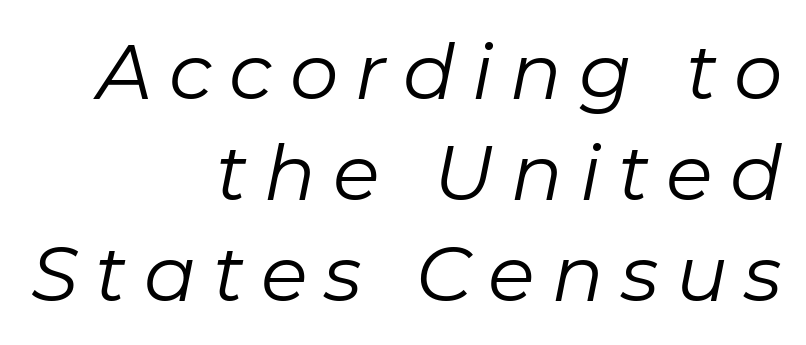
Regarding leading, the lines here are spaced in the standard way. The letters are spread apart with noticeably loose tracking. Weight: not bold — regular or lighter. The typesetter chose a ragged-left arrangement here. Spacing verdict: proportional, widths tailored to each character. Glance below the letters and you will spot only blank space.
